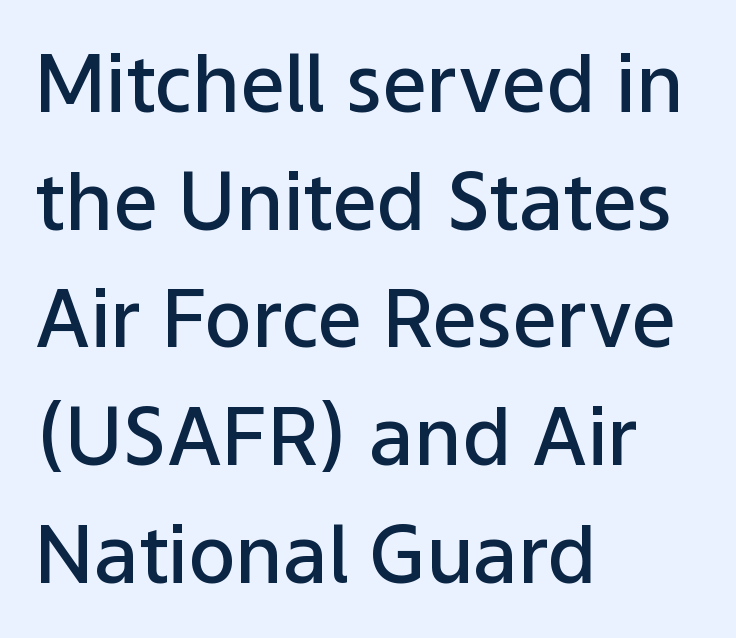
Q: Is the text bold? A: Semi-bold.
Q: Is the text italic (slanted)? A: No, it is upright.
Q: Is the typeface a serif or a sans-serif typeface? A: Sans-serif.
Q: Is the text underlined? A: No.
Q: How is the paragraph aligned? A: Left-aligned.
Q: Is the spacing between letters normal or unusually wide? A: Normal.
Q: Is the spacing between lines tight, normal or loose? A: Normal.
Q: Width (condensed, normal, or wide)? A: Normal.
Q: Stroke contrast? A: Low.
Q: x-height? A: Medium.
Q: Monospaced? A: No.
